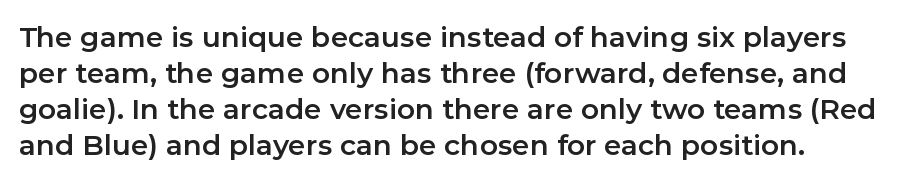
The letters sit at their default tracking, neither squeezed nor spread. These lines are composed in type without serifs. The letters stand upright; this is a roman face. Descender tails drop into unmarked territory. How would I describe the line gaps? Plain and ordinary. Note the varied advance widths — an 'i' is clearly narrower than an 'm'.
